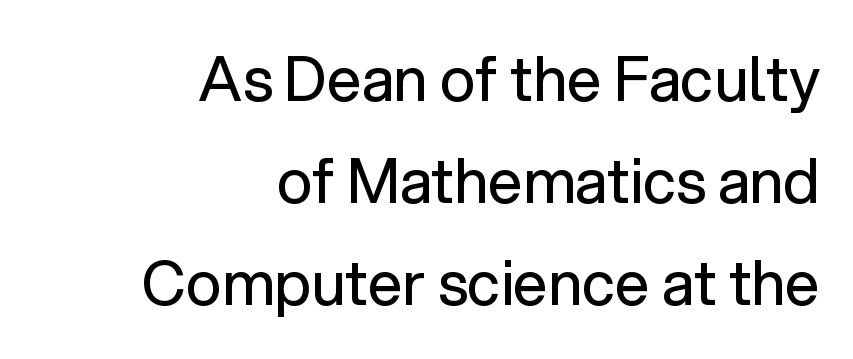
Q: Is the text bold? A: No.
Q: Is the text italic (slanted)? A: No, it is upright.
Q: Is the typeface a serif or a sans-serif typeface? A: Sans-serif.
Q: Is the text underlined? A: No.
Q: How is the paragraph aligned? A: Right-aligned.
Q: Is the spacing between letters normal or unusually wide? A: Normal.
Q: Is the spacing between lines tight, normal or loose? A: Normal.
Q: Width (condensed, normal, or wide)? A: Normal.
Q: Stroke contrast? A: Low.
Q: x-height? A: Medium.
Q: Monospaced? A: No.
